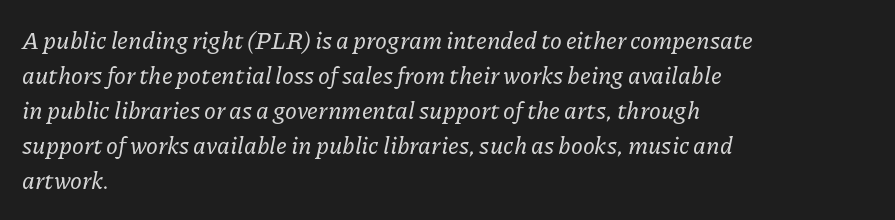
{"italic": "yes", "lean": "right", "slant_degrees": 11, "underline": "no", "align": "left", "line_spacing": "normal", "line_spacing_ratio": 1.46, "letter_spacing": "normal", "letter_spacing_em": 0.0, "glyph_px": 24}
